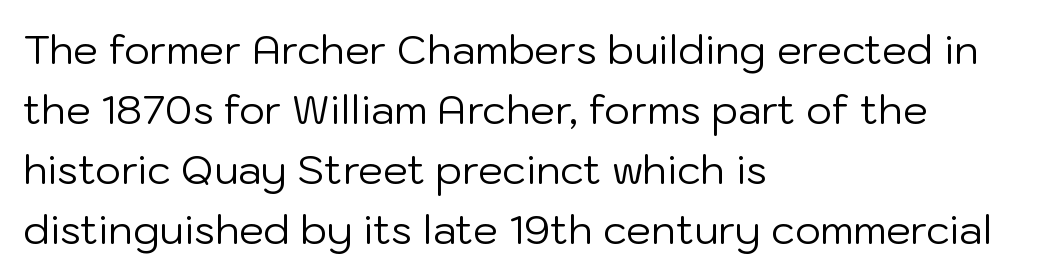
Q: Is the text bold? A: No.
Q: Is the text italic (slanted)? A: No, it is upright.
Q: Is the typeface a serif or a sans-serif typeface? A: Sans-serif.
Q: Is the text underlined? A: No.
Q: How is the paragraph aligned? A: Left-aligned.
Q: Is the spacing between letters normal or unusually wide? A: Normal.
Q: Is the spacing between lines tight, normal or loose? A: Normal.
Q: Width (condensed, normal, or wide)? A: Normal.
Q: Stroke contrast? A: Low.
Q: x-height? A: Medium.
Q: Monospaced? A: No.
